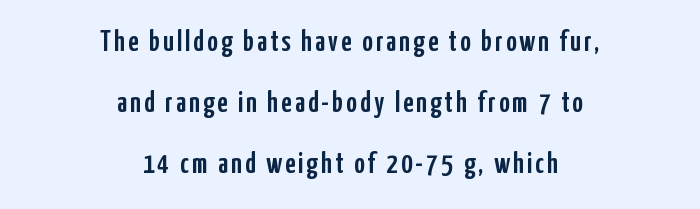
{"serif": "no", "italic": "no", "width": "condensed", "stroke_contrast": "low", "x_height": "medium", "monospaced": "no", "underline": "no", "align": "center", "line_spacing": "loose", "line_spacing_ratio": 2.11, "glyph_px": 29}
